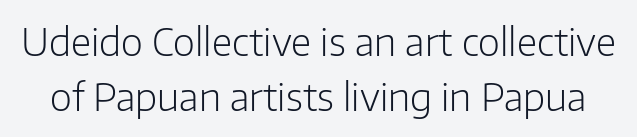
The leading is moderate, giving the passage an even texture. Each letter keeps its own natural width here, so spacing adapts to shape. Caption: standard tracking, unaltered. The type sits square on the baseline with zero lean. Are there feet on the stems? There aren't — it's a sans. A light-to-regular cut is what we see here.
